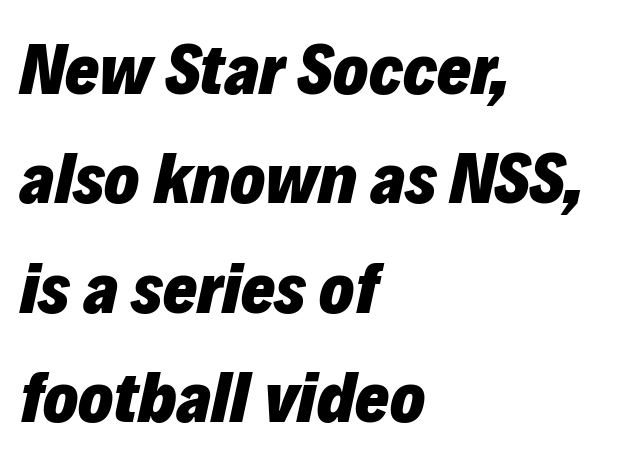
{"italic": "yes", "lean": "right", "slant_degrees": 12, "bold": "yes", "weight": "heavy", "width": "normal", "stroke_contrast": "low", "x_height": "medium", "monospaced": "no", "underline": "no", "align": "left", "line_spacing": "normal", "line_spacing_ratio": 1.5, "letter_spacing": "normal", "letter_spacing_em": 0.0, "glyph_px": 73}
